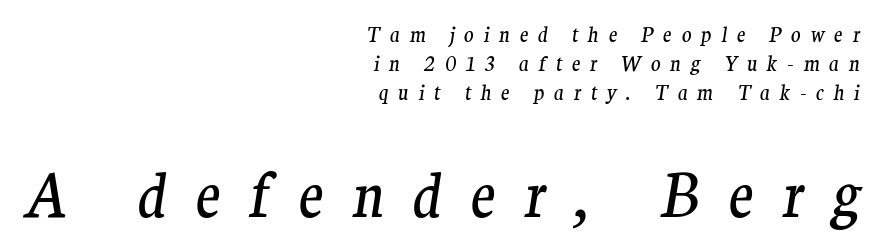
Q: Is the text bold? A: No.
Q: Is the text italic (slanted)? A: Yes, it leans right by about 9 degrees.
Q: Is the typeface a serif or a sans-serif typeface? A: Serif.
Q: Is the text underlined? A: No.
Q: How is the paragraph aligned? A: Right-aligned.
Q: Is the spacing between letters normal or unusually wide? A: Unusually wide.
Q: Is the spacing between lines tight, normal or loose? A: Normal.
Q: Which block of text is set in a larger size, the first (top) or the second (bottom)? A: The second (bottom) one.
Q: Width (condensed, normal, or wide)? A: Normal.
Q: Stroke contrast? A: Medium.
Q: x-height? A: Medium.
Q: Monospaced? A: No.
